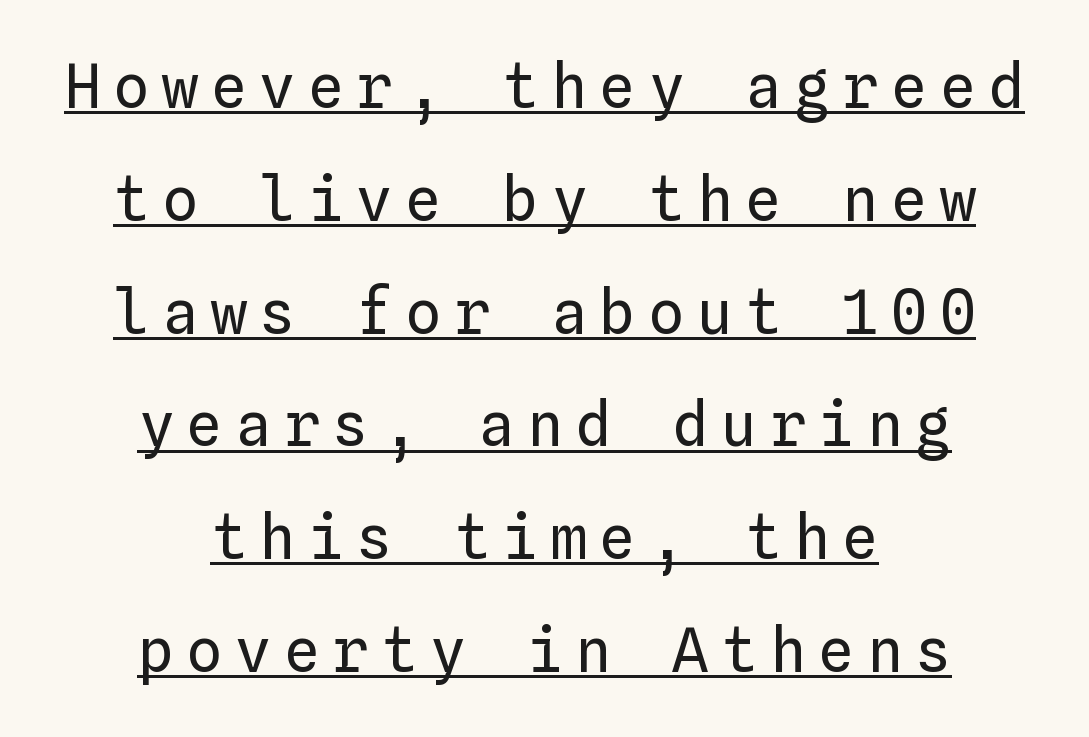
{"italic": "no", "bold": "no", "weight": "regular", "width": "normal", "stroke_contrast": "low", "x_height": "medium", "monospaced": "yes", "underline": "yes", "align": "center", "line_spacing_ratio": 1.88, "letter_spacing": "wide", "letter_spacing_em": 0.21, "glyph_px": 60}
